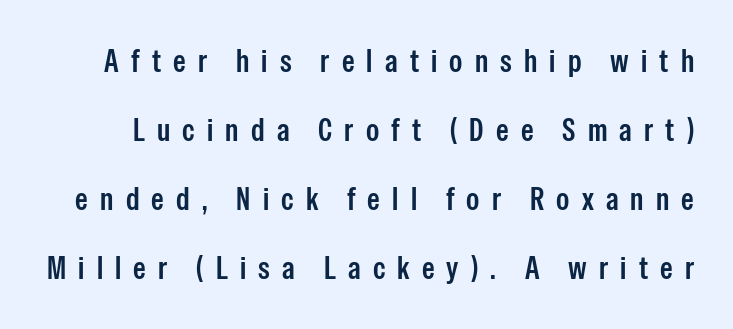
Stems and bowls a touch heavier than normal — semibold. The foot of each line stays bare and open. Short note: letters widely spaced. A roman cut, with each character standing at attention. This sample trades compactness for vertical openness between lines. This sample uses a sans-serif face.
